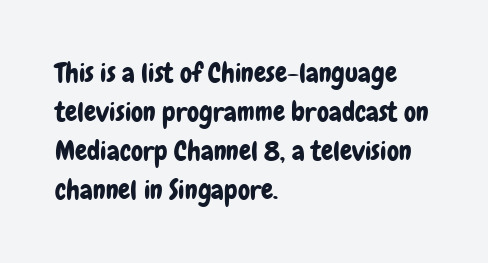
Q: Is the text italic (slanted)? A: No, it is upright.
Q: Is the text underlined? A: No.
Q: How is the paragraph aligned? A: Left-aligned.
Q: Is the spacing between letters normal or unusually wide? A: Normal.
Q: Is the spacing between lines tight, normal or loose? A: Normal.
